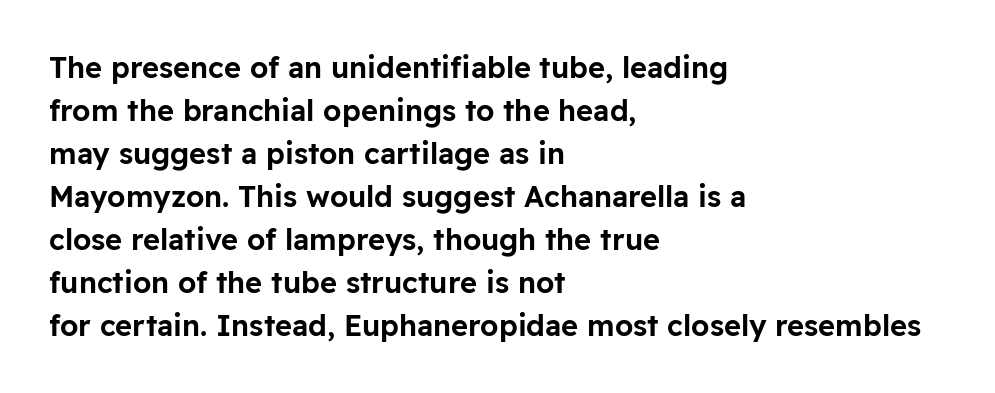
Q: Is the text italic (slanted)? A: No, it is upright.
Q: Is the typeface a serif or a sans-serif typeface? A: Sans-serif.
Q: Is the text underlined? A: No.
Q: How is the paragraph aligned? A: Left-aligned.
Q: Is the spacing between letters normal or unusually wide? A: Normal.
Q: Is the spacing between lines tight, normal or loose? A: Normal.
Q: Width (condensed, normal, or wide)? A: Normal.
Q: Stroke contrast? A: Low.
Q: x-height? A: Medium.
Q: Monospaced? A: No.
